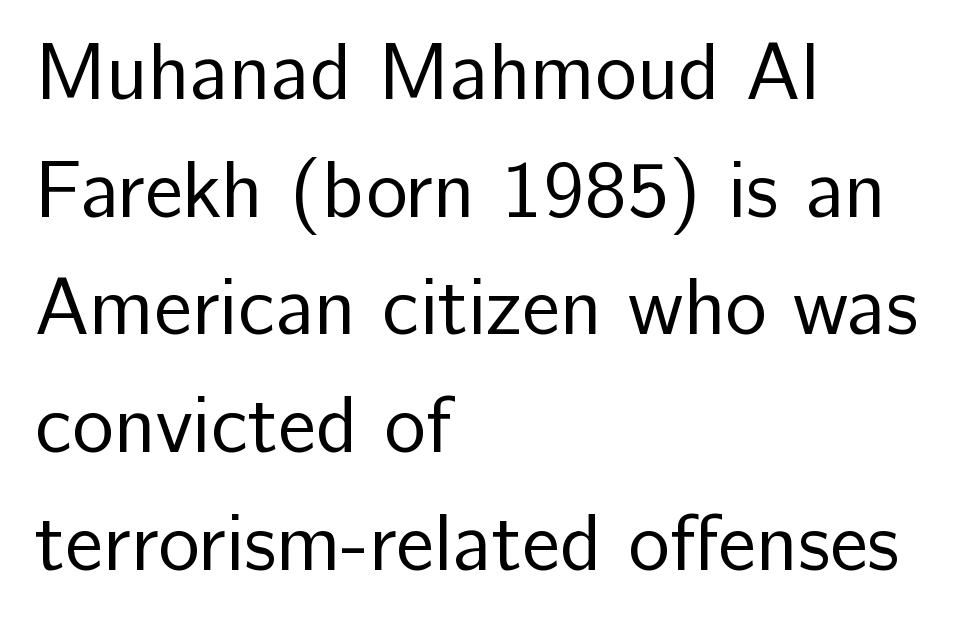
Q: Is the text bold? A: No.
Q: Is the text italic (slanted)? A: No, it is upright.
Q: Is the typeface a serif or a sans-serif typeface? A: Sans-serif.
Q: Is the text underlined? A: No.
Q: How is the paragraph aligned? A: Left-aligned.
Q: Is the spacing between letters normal or unusually wide? A: Normal.
Q: Is the spacing between lines tight, normal or loose? A: Normal.
Q: Width (condensed, normal, or wide)? A: Normal.
Q: Stroke contrast? A: Low.
Q: x-height? A: Medium.
Q: Monospaced? A: No.
